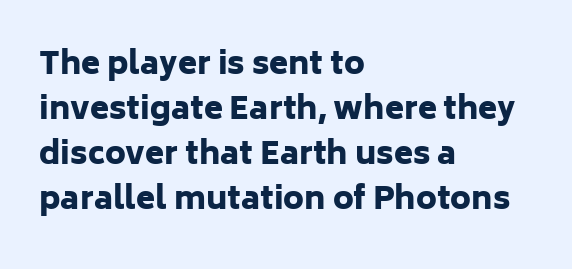
{"serif": "no", "italic": "no", "bold": "yes", "weight": "heavy", "width": "normal", "stroke_contrast": "low", "x_height": "medium", "monospaced": "no", "underline": "no", "align": "left", "line_spacing": "normal", "line_spacing_ratio": 1.45, "letter_spacing": "normal", "letter_spacing_em": 0.0, "glyph_px": 31}
